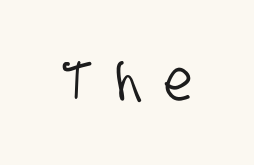
Between one letter and the next there's a generous, obvious gap. Looks like regular typesetting: each glyph gets only the width it needs. The space directly below the letters is spotless. The passage shown is typeset with a sans-serif family.
